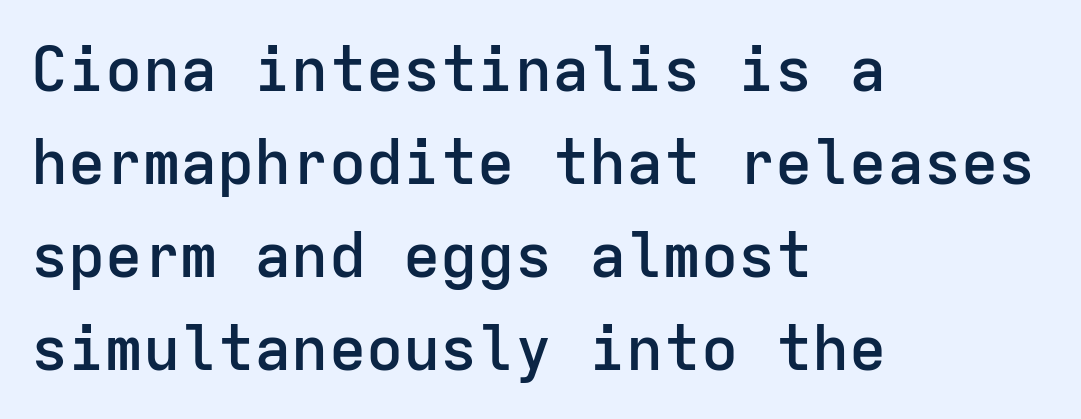
Tracking value appears to be zero — textbook default spacing. Is this a sans? Yes — the strokes have no serifs. Fixed-width glyphs throughout — classic coding-font behaviour. Beneath every word, the page is bare. The typography opts for an upright posture over an oblique one. Left-aligned paragraph, ragged on the right.
